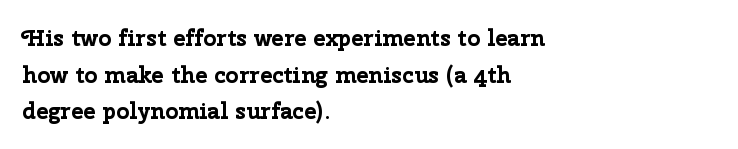
The image shows 23 px bold type, upright; set left-aligned, normal line spacing (1.59x), normal letter spacing, not underlined.
